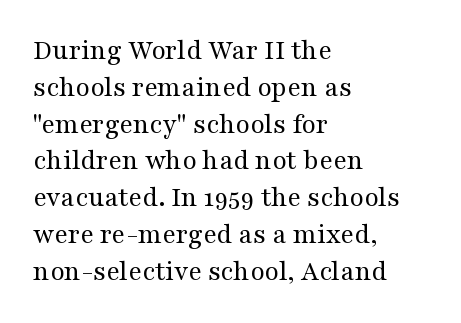
Q: Is the text bold? A: No.
Q: Is the text italic (slanted)? A: No, it is upright.
Q: Is the typeface a serif or a sans-serif typeface? A: Serif.
Q: Is the text underlined? A: No.
Q: How is the paragraph aligned? A: Left-aligned.
Q: Is the spacing between letters normal or unusually wide? A: Normal.
Q: Is the spacing between lines tight, normal or loose? A: Normal.
Q: Width (condensed, normal, or wide)? A: Wide.
Q: Stroke contrast? A: Medium.
Q: x-height? A: Medium.
Q: Monospaced? A: No.
